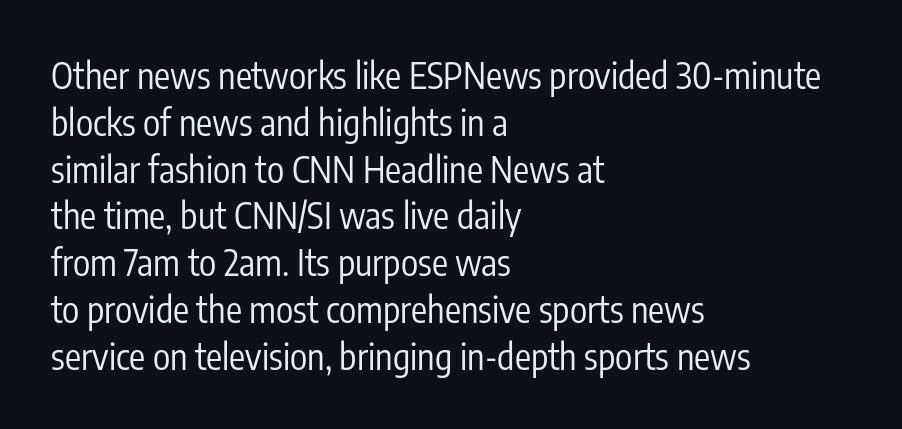
Q: Is the text bold? A: No.
Q: Is the text italic (slanted)? A: No, it is upright.
Q: Is the typeface a serif or a sans-serif typeface? A: Sans-serif.
Q: Is the text underlined? A: No.
Q: How is the paragraph aligned? A: Left-aligned.
Q: Is the spacing between letters normal or unusually wide? A: Normal.
Q: Is the spacing between lines tight, normal or loose? A: Normal.
Q: Width (condensed, normal, or wide)? A: Condensed.
Q: Stroke contrast? A: Low.
Q: x-height? A: Medium.
Q: Monospaced? A: No.
